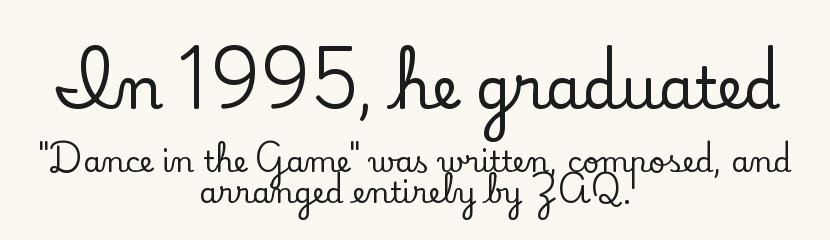
{"serif": "yes", "italic": "no", "width": "normal", "stroke_contrast": "low", "x_height": "small", "monospaced": "no", "underline": "no", "align": "center", "line_spacing": "tight", "line_spacing_ratio": 1.06, "letter_spacing": "normal", "letter_spacing_em": 0.0, "larger_block": "first", "size_ratio": 2.0, "glyph_px": 58}
